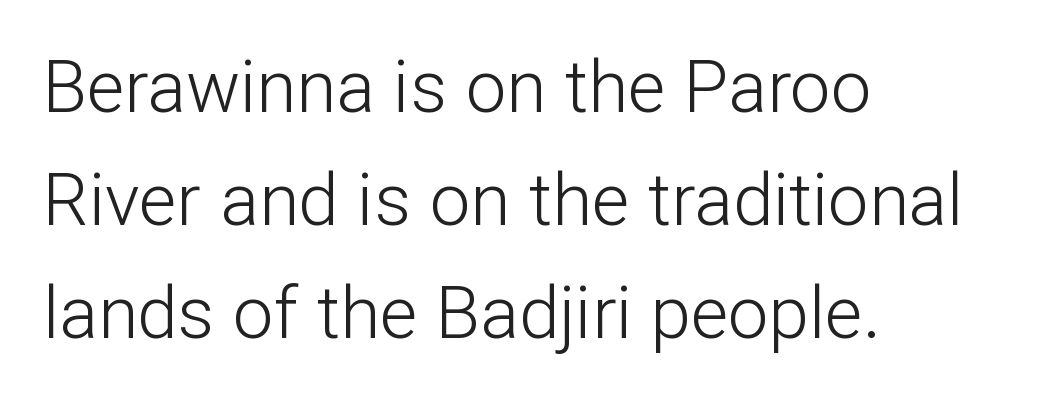
The image shows 72 px light sans-serif type, upright; set left-aligned, normal line spacing (1.57x), normal letter spacing, not underlined; low stroke contrast and a medium x-height.
